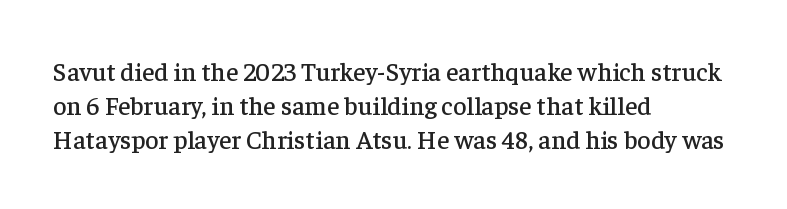
The passage is arranged the way most books set body copy — flush left. This is roman type, the default non-slanted kind. The rows are spaced the way most documents space them. The letterforms sit shoulder to shoulder at normal distance. Honestly, there is no underline to notice here at all.
